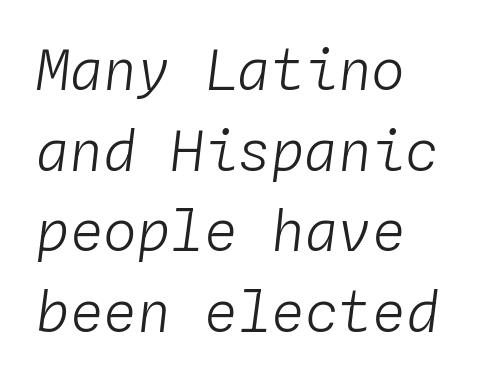
The compositor pushed each line to the left boundary. Leading: standard. Counters stay open thanks to moderate or lighter strokes. The letters march in equal steps, a hallmark of fixed-pitch type. Quick note: italic. Clear beneath every line of the passage.
